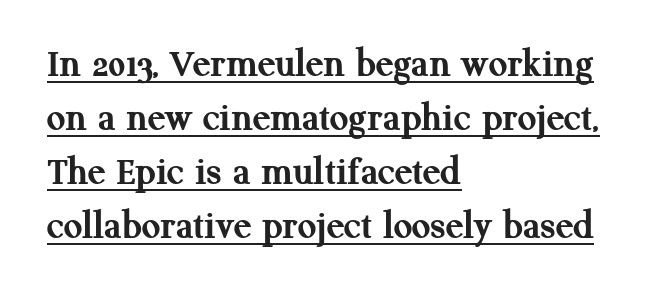
{"serif": "yes", "italic": "no", "bold": "yes", "weight": "semibold", "width": "normal", "stroke_contrast": "medium", "x_height": "medium", "monospaced": "no", "underline": "yes", "align": "left", "line_spacing": "normal", "line_spacing_ratio": 1.32, "letter_spacing": "normal", "letter_spacing_em": 0.0, "glyph_px": 41}
